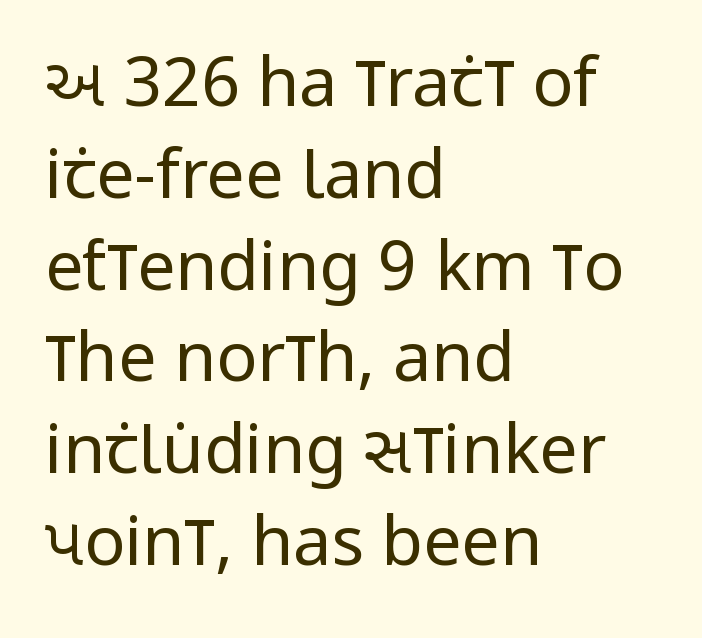
The image shows 68 px regular-weight, condensed sans-serif type, upright; set left-aligned, normal line spacing (1.35x), normal letter spacing, not underlined; low stroke contrast and a large x-height.
